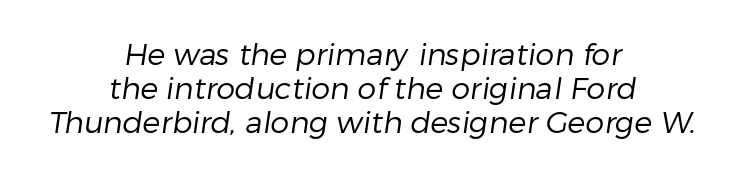
The cut favours lightness, reaching ordinary text weight at its darkest. The passage shown is not underscored anywhere. Typographically, this falls in the sans-serif category. The vertical gap from one line to the next is small.
